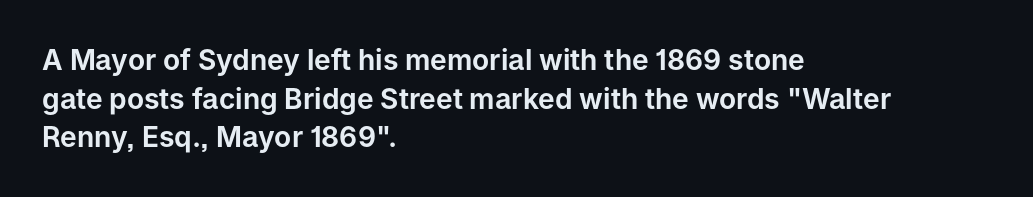
Leftover space on each line is placed entirely after the last word. Grotesque or geometric, the face here clearly has no serifs. Notice how the stems are strictly vertical — no italics here. The gap between lines stays unmarked. The face used here is proportionally spaced, like ordinary book or web type. The vertical gap from one line to the next is medium.
